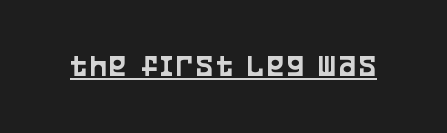
The letters stand upright; this is a roman face. Like a heading marked for emphasis, these lines bear an underscore. A sans-serif font was chosen for this passage. Character widths vary here, with narrow letters taking less room than wide ones.
